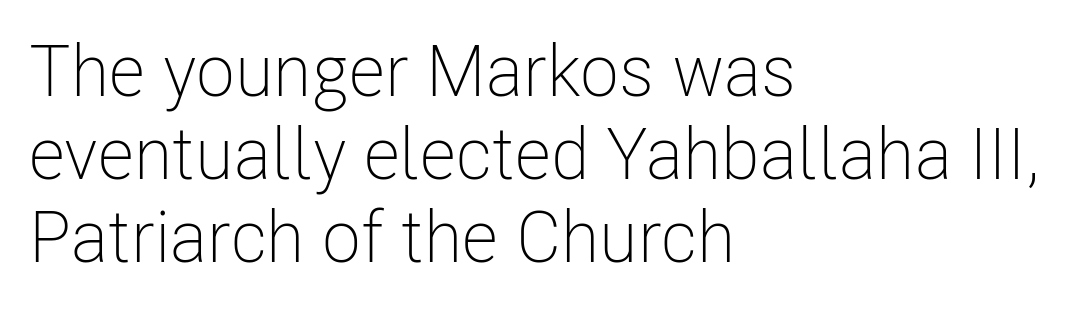
This is not heavy type; no bold has been used. You can tell it's not italic because the verticals are truly vertical. In CSS terms this would be text-align: left. A bare baseline throughout the passage. You can tell from the bare stems that sans-serif type was used.
